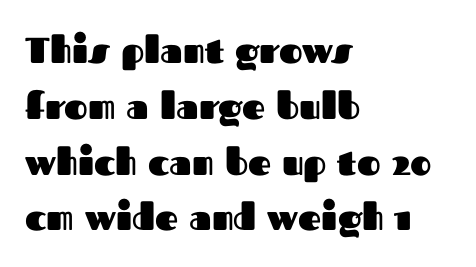
The image shows 36 px heavy sans-serif type, upright; set left-aligned, normal line spacing (1.55x), normal letter spacing, not underlined; medium stroke contrast and a medium x-height.
